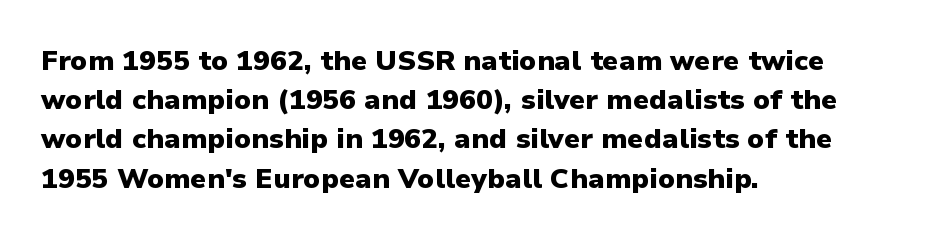
Letter spacing: default. Type without underlining. Which margin do the lines hug? The left one — the right edge is uneven. The glyphs in this specimen are sans serif.
